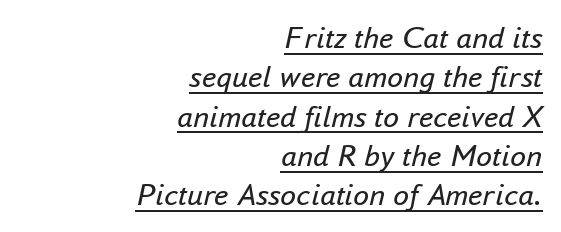
{"italic": "yes", "lean": "right", "slant_degrees": 16, "bold": "no", "weight": "regular", "width": "normal", "stroke_contrast": "low", "x_height": "small", "monospaced": "no", "underline": "yes", "align": "right", "line_spacing_ratio": 1.23, "letter_spacing": "normal", "letter_spacing_em": 0.0, "glyph_px": 32}
